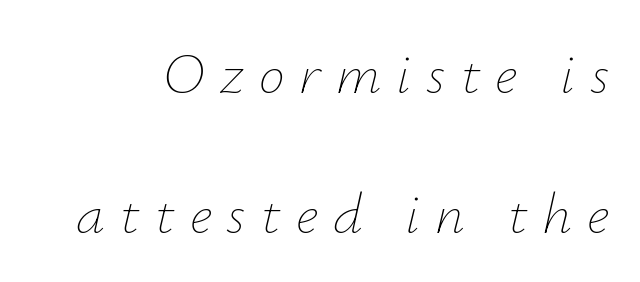
Note the varied advance widths — an 'i' is clearly narrower than an 'm'. Has an underline been added? It has not. The characters are drawn with everyday or finer stroke widths. Caption: expanded tracking, letters set apart. Interline gaps are noticeably wide in this sample. Yep, that's italic — everything's leaning.
